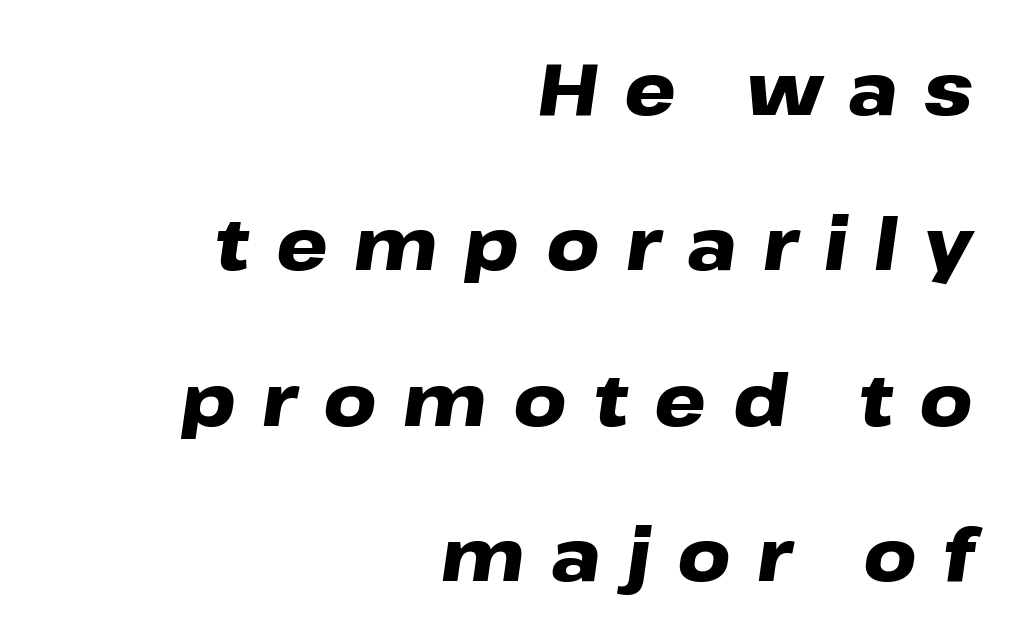
{"italic": "yes", "lean": "right", "slant_degrees": 8, "bold": "yes", "weight": "heavy", "width": "wide", "stroke_contrast": "low", "x_height": "medium", "monospaced": "no", "underline": "no", "align": "right", "line_spacing": "loose", "line_spacing_ratio": 2.13, "letter_spacing": "wide", "letter_spacing_em": 0.36, "glyph_px": 73}
